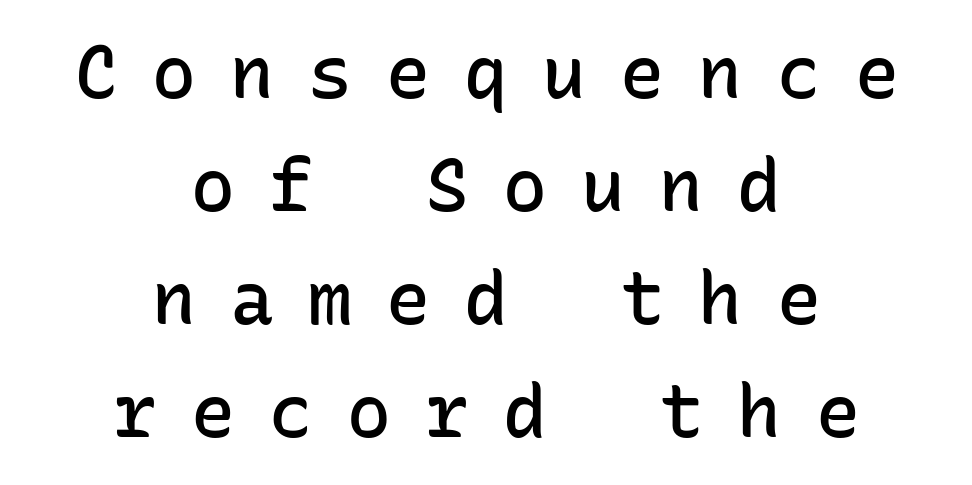
The image shows 73 px semibold sans-serif type, upright, monospaced; set centered, normal line spacing (1.55x), unusually wide letter spacing (+0.47 em), not underlined; low stroke contrast and a medium x-height.
